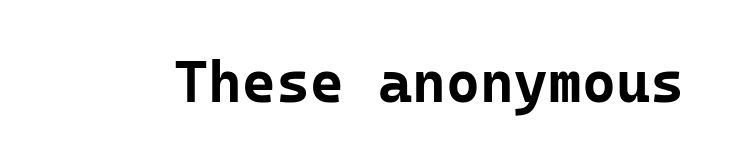
Q: Is the text bold? A: Yes.
Q: Is the text italic (slanted)? A: No, it is upright.
Q: Is the typeface a serif or a sans-serif typeface? A: Sans-serif.
Q: Is the text underlined? A: No.
Q: Is the spacing between letters normal or unusually wide? A: Normal.
Q: Width (condensed, normal, or wide)? A: Normal.
Q: Stroke contrast? A: Low.
Q: x-height? A: Medium.
Q: Monospaced? A: Yes.
